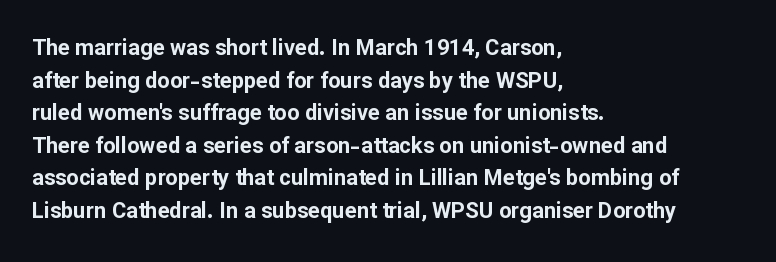
Q: Is the text bold? A: Yes.
Q: Is the text italic (slanted)? A: No, it is upright.
Q: Is the text underlined? A: No.
Q: How is the paragraph aligned? A: Left-aligned.
Q: Is the spacing between letters normal or unusually wide? A: Normal.
Q: Is the spacing between lines tight, normal or loose? A: Normal.
